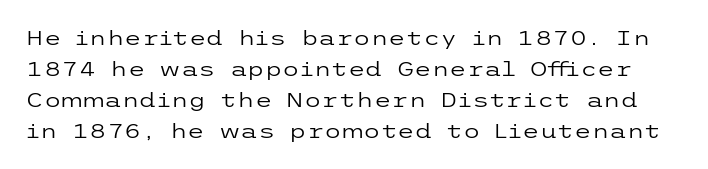
Q: Is the text bold? A: No.
Q: Is the text italic (slanted)? A: No, it is upright.
Q: Is the text underlined? A: No.
Q: Is the spacing between letters normal or unusually wide? A: Normal.
Q: Is the spacing between lines tight, normal or loose? A: Normal.
